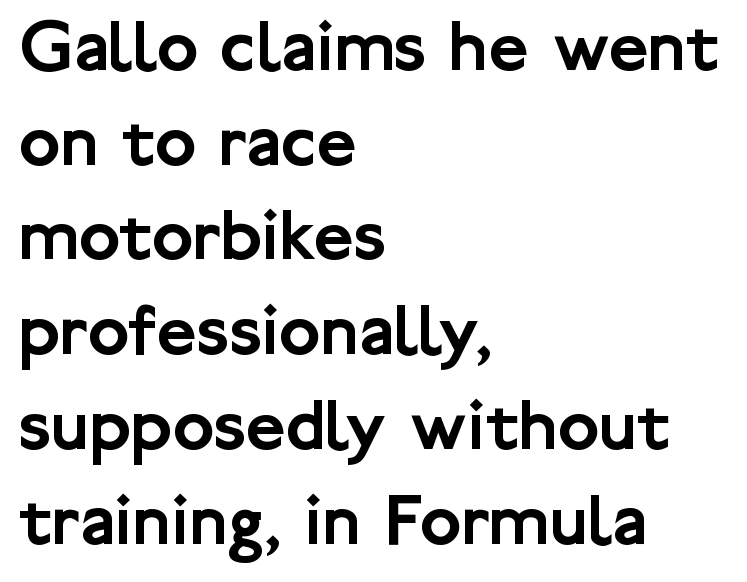
Q: Is the text italic (slanted)? A: No, it is upright.
Q: Is the typeface a serif or a sans-serif typeface? A: Sans-serif.
Q: Is the text underlined? A: No.
Q: How is the paragraph aligned? A: Left-aligned.
Q: Is the spacing between letters normal or unusually wide? A: Normal.
Q: Width (condensed, normal, or wide)? A: Normal.
Q: Stroke contrast? A: Low.
Q: x-height? A: Medium.
Q: Monospaced? A: No.
